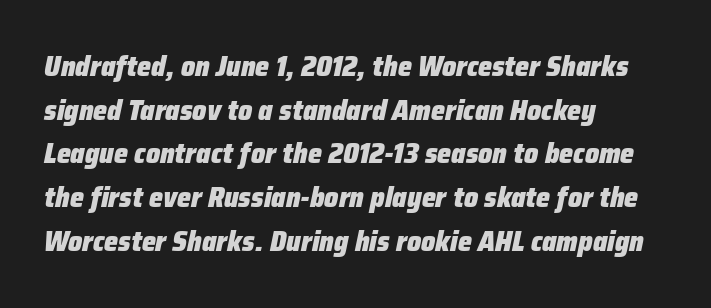
Heavy, bold letterforms. The lines in this sample share a left origin and differ only in where they stop. No word sits above an underline. The specimen reads as italic at a glance.
